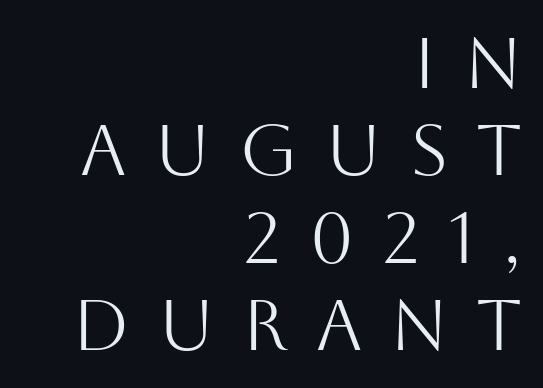
Q: Is the text bold? A: No.
Q: Is the text italic (slanted)? A: No, it is upright.
Q: Is the typeface a serif or a sans-serif typeface? A: Sans-serif.
Q: Is the text underlined? A: No.
Q: How is the paragraph aligned? A: Right-aligned.
Q: Is the spacing between letters normal or unusually wide? A: Unusually wide.
Q: Width (condensed, normal, or wide)? A: Normal.
Q: Stroke contrast? A: Medium.
Q: x-height? A: Large.
Q: Monospaced? A: No.
